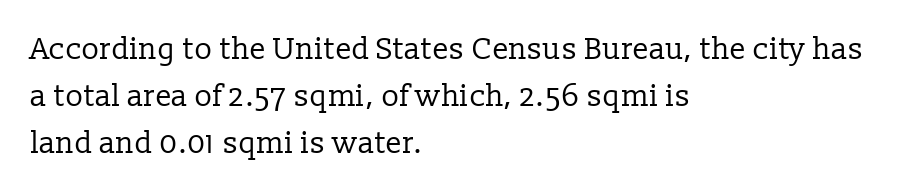
{"serif": "yes", "italic": "no", "bold": "no", "weight": "regular", "width": "normal", "stroke_contrast": "low", "x_height": "medium", "monospaced": "no", "underline": "no", "align": "left", "line_spacing": "normal", "line_spacing_ratio": 1.56, "letter_spacing": "normal", "letter_spacing_em": 0.0, "glyph_px": 30}
